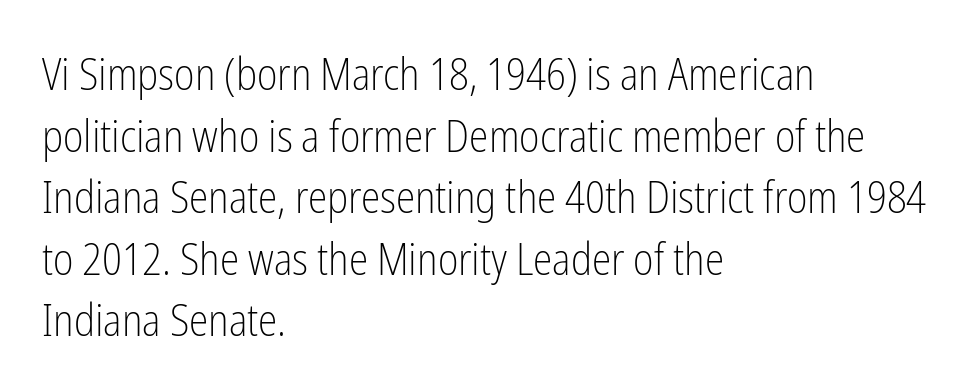
{"serif": "no", "italic": "no", "bold": "no", "weight": "light", "width": "condensed", "stroke_contrast": "low", "x_height": "medium", "monospaced": "no", "underline": "no", "align": "left", "line_spacing": "normal", "line_spacing_ratio": 1.4, "letter_spacing": "normal", "letter_spacing_em": 0.0, "glyph_px": 44}
